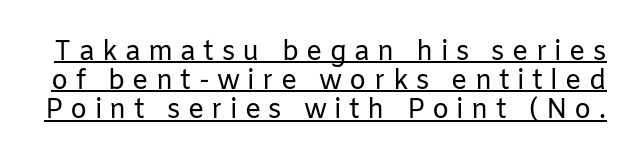
The image shows 27 px text type, upright; set tight line spacing (1.08x), unusually wide letter spacing (+0.27 em), underlined.
